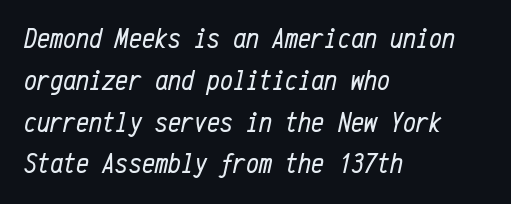
The image shows 29 px regular-weight, condensed type, italic (leaning right), monospaced; set left-aligned, normal line spacing (1.44x), normal letter spacing, not underlined; low stroke contrast and a medium x-height.
